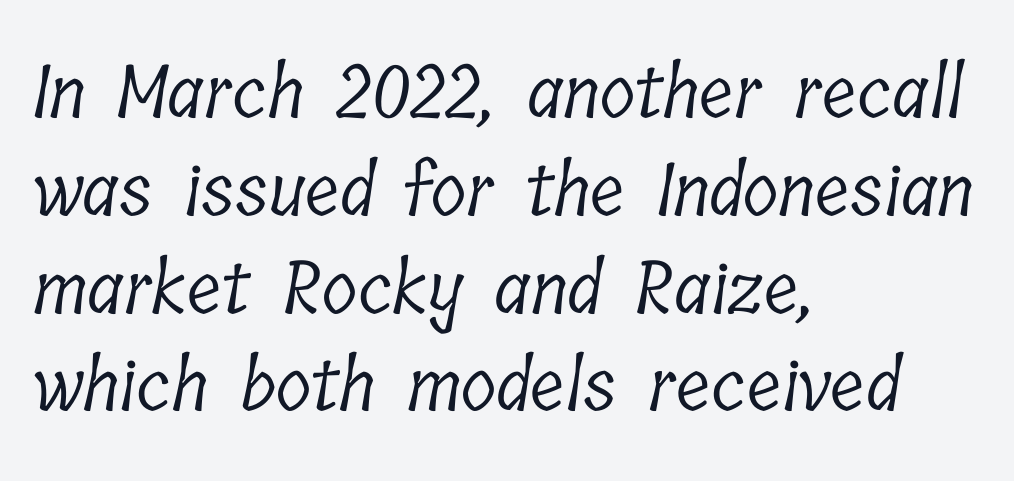
Q: Is the text bold? A: No.
Q: Is the typeface a serif or a sans-serif typeface? A: Serif.
Q: Is the text underlined? A: No.
Q: How is the paragraph aligned? A: Left-aligned.
Q: Is the spacing between letters normal or unusually wide? A: Normal.
Q: Is the spacing between lines tight, normal or loose? A: Normal.
Q: Width (condensed, normal, or wide)? A: Condensed.
Q: Stroke contrast? A: Low.
Q: x-height? A: Medium.
Q: Monospaced? A: No.
